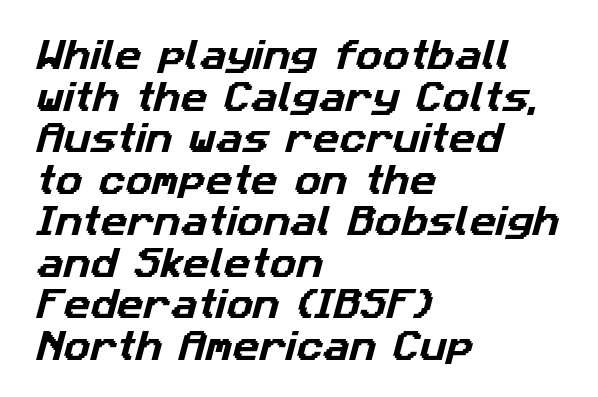
Type style note: lacks serifs. You could call the tracking neutral — neither tight nor loose. One-word summary of the alignment: left. This sample has the flowing, uneven cadence of proportional lettering. Just letters on the line, the space beneath them empty. The line-height multiplier appears to be the usual default.
